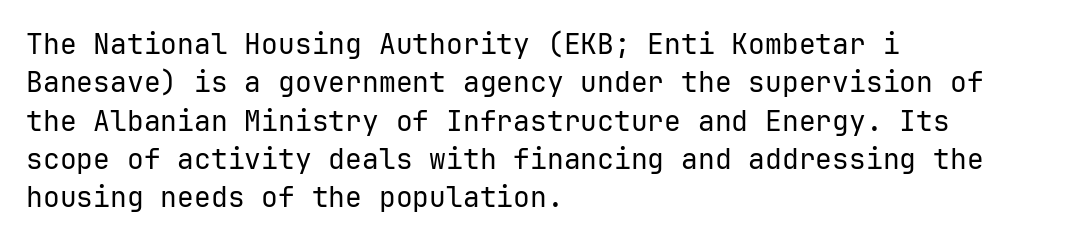
The image shows 28 px regular-weight sans-serif type, upright, monospaced; set left-aligned, normal line spacing (1.37x), normal letter spacing, not underlined; low stroke contrast and a medium x-height.
